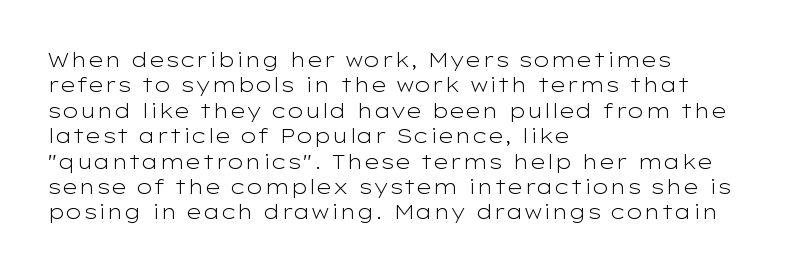
Q: Is the text bold? A: No.
Q: Is the text italic (slanted)? A: No, it is upright.
Q: Is the text underlined? A: No.
Q: How is the paragraph aligned? A: Left-aligned.
Q: Is the spacing between letters normal or unusually wide? A: Normal.
Q: Is the spacing between lines tight, normal or loose? A: Normal.
